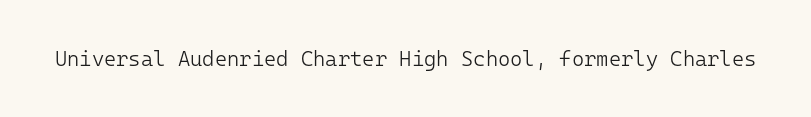
The passage shown is not underscored anywhere. The font's upright variant was chosen for this text. Stems here are at most as thick as an everyday book face. Observe the ordinary spacing: letters are neighbours, not strangers.
